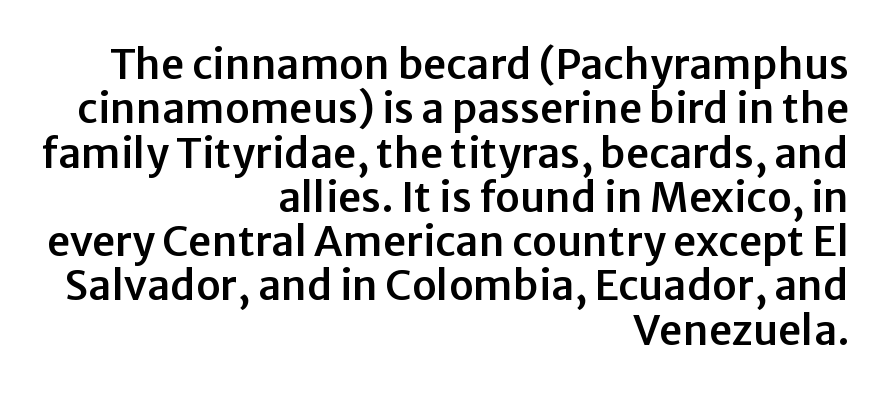
The image shows 41 px sans-serif type, upright; set right-aligned, tight line spacing (1.08x), normal letter spacing, not underlined; low stroke contrast and a medium x-height.
